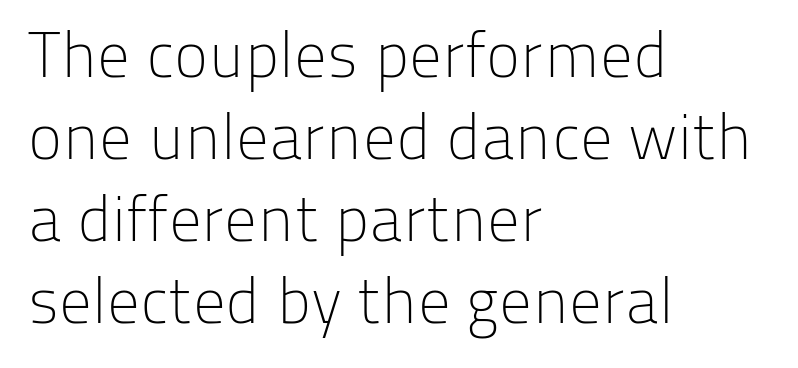
These lines are rendered in a variable-pitch font. Nothing sits at the stroke ends, so this counts as sans-serif. Check the space under the baseline: it is left empty. Upright lettering throughout.
